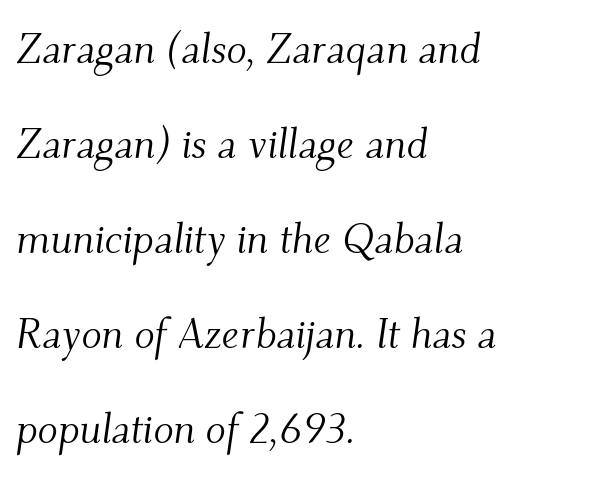
The image shows 42 px light serif type, italic (leaning right); set left-aligned, loose line spacing (2.26x), normal letter spacing, not underlined; medium stroke contrast and a small x-height.
